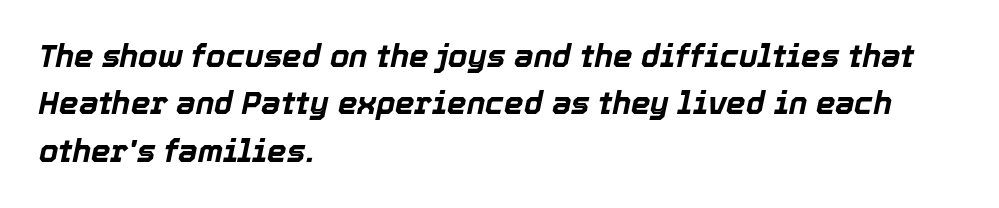
Q: Is the text bold? A: Yes.
Q: Is the text italic (slanted)? A: Yes, it leans right by about 12 degrees.
Q: Is the text underlined? A: No.
Q: How is the paragraph aligned? A: Left-aligned.
Q: Is the spacing between letters normal or unusually wide? A: Normal.
Q: Is the spacing between lines tight, normal or loose? A: Normal.
Q: Width (condensed, normal, or wide)? A: Normal.
Q: x-height? A: Medium.
Q: Monospaced? A: No.
